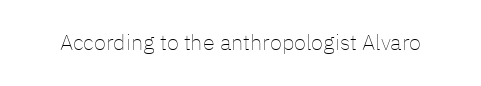
{"italic": "no", "bold": "no", "underline": "no", "letter_spacing": "normal", "letter_spacing_em": 0.0, "glyph_px": 22}
